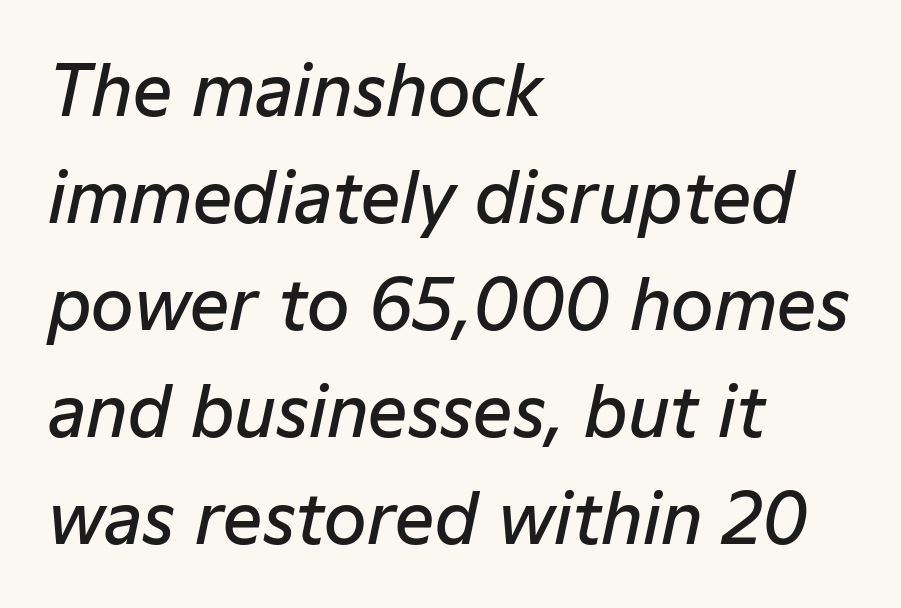
Q: Is the text bold? A: Semi-bold.
Q: Is the text italic (slanted)? A: Yes, it leans right by about 12 degrees.
Q: Is the text underlined? A: No.
Q: How is the paragraph aligned? A: Left-aligned.
Q: Is the spacing between letters normal or unusually wide? A: Normal.
Q: Is the spacing between lines tight, normal or loose? A: Normal.
Q: Width (condensed, normal, or wide)? A: Normal.
Q: Stroke contrast? A: Low.
Q: x-height? A: Medium.
Q: Monospaced? A: No.
